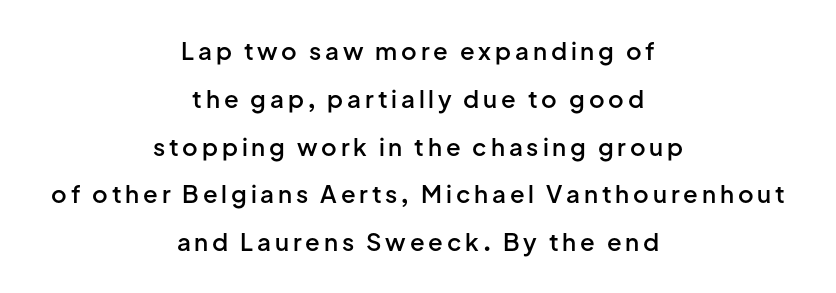
Q: Is the text bold? A: Semi-bold.
Q: Is the text italic (slanted)? A: No, it is upright.
Q: Is the text underlined? A: No.
Q: How is the paragraph aligned? A: Centered.
Q: Is the spacing between lines tight, normal or loose? A: Loose.
